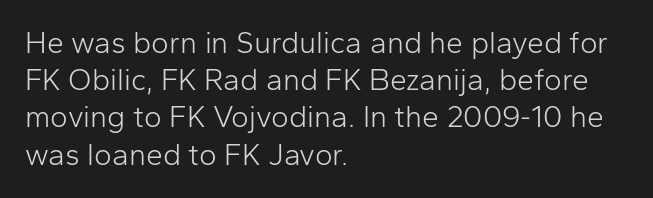
Each line starts at the same left margin while the right side varies. These lines keep a tight, regular rhythm from letter to letter. Note the varied advance widths — an 'i' is clearly narrower than an 'm'. The typesetting does not lean heavy: it is not bold. Rule under the text: the space is simply empty. Letterform terminals end flat and unadorned throughout the passage.
